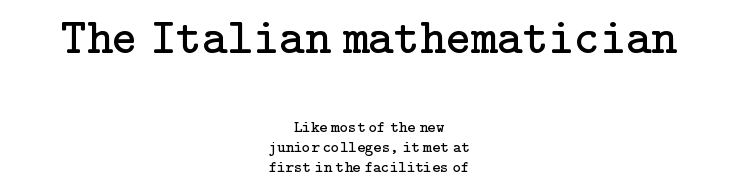
The rows are spaced the way most documents space them. Every stem runs plumb, perpendicular to the baseline. The rendering keeps characters at their native spacing. The passage shown is typeset with a serif family.
